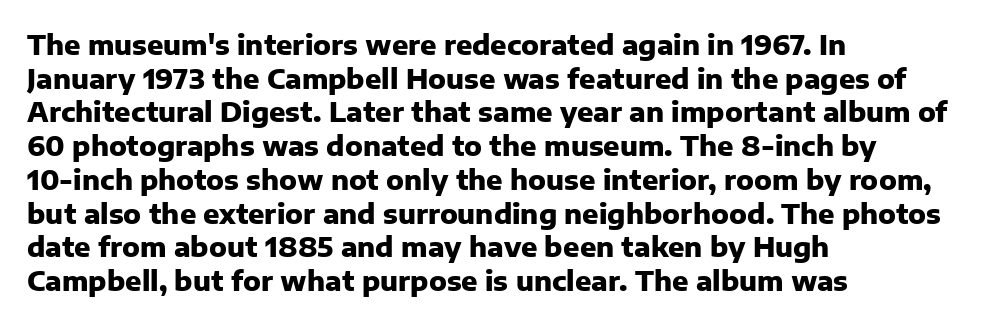
Its strokes are broad and dark, the hallmark of bold type. It's the straight-up-and-down kind of type. Regular leading. Caption: standard tracking, unaltered.
